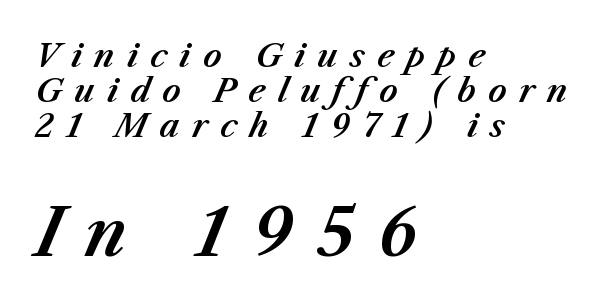
{"italic": "yes", "lean": "right", "slant_degrees": 23, "width": "normal", "stroke_contrast": "medium", "x_height": "medium", "monospaced": "no", "underline": "no", "align": "left", "line_spacing": "tight", "line_spacing_ratio": 1.09, "letter_spacing": "wide", "letter_spacing_em": 0.38, "larger_block": "second", "size_ratio": 2.03, "glyph_px": 65}
